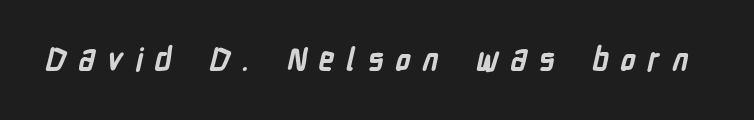
Q: Is the text bold? A: Yes.
Q: Is the typeface a serif or a sans-serif typeface? A: Sans-serif.
Q: Is the text underlined? A: No.
Q: Is the spacing between letters normal or unusually wide? A: Unusually wide.
Q: Width (condensed, normal, or wide)? A: Condensed.
Q: Stroke contrast? A: Low.
Q: x-height? A: Medium.
Q: Monospaced? A: No.
